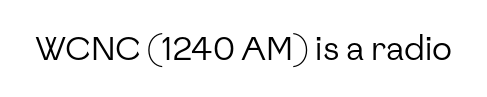
Q: Is the text bold? A: No.
Q: Is the text italic (slanted)? A: No, it is upright.
Q: Is the typeface a serif or a sans-serif typeface? A: Sans-serif.
Q: Is the text underlined? A: No.
Q: Is the spacing between letters normal or unusually wide? A: Normal.
Q: Width (condensed, normal, or wide)? A: Normal.
Q: Stroke contrast? A: Low.
Q: x-height? A: Medium.
Q: Monospaced? A: No.
